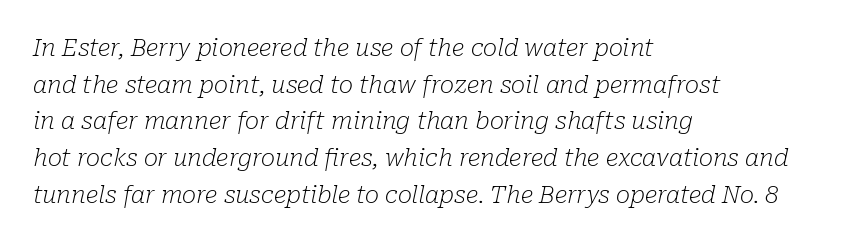
Q: Is the text bold? A: No.
Q: Is the text italic (slanted)? A: Yes, it leans right by about 10 degrees.
Q: Is the text underlined? A: No.
Q: How is the paragraph aligned? A: Left-aligned.
Q: Is the spacing between letters normal or unusually wide? A: Normal.
Q: Is the spacing between lines tight, normal or loose? A: Normal.
